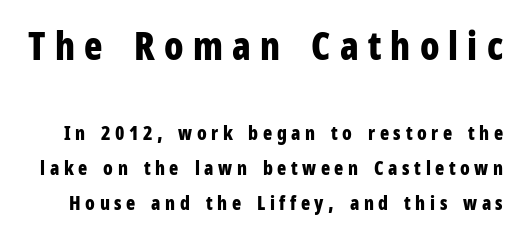
{"serif": "no", "italic": "no", "bold": "yes", "weight": "bold", "width": "condensed", "stroke_contrast": "low", "x_height": "medium", "monospaced": "no", "underline": "no", "line_spacing_ratio": 1.84, "letter_spacing": "wide", "letter_spacing_em": 0.24, "larger_block": "first", "size_ratio": 2.0, "glyph_px": 38}
